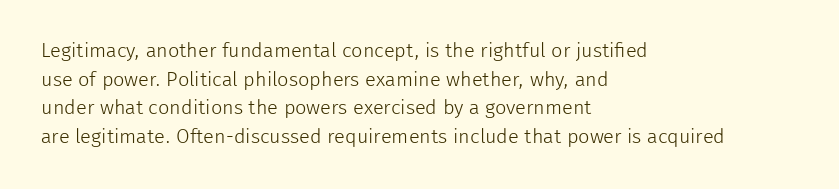
{"italic": "no", "bold": "no", "underline": "no", "align": "left", "line_spacing": "normal", "line_spacing_ratio": 1.43, "letter_spacing": "normal", "letter_spacing_em": 0.0, "glyph_px": 20}
